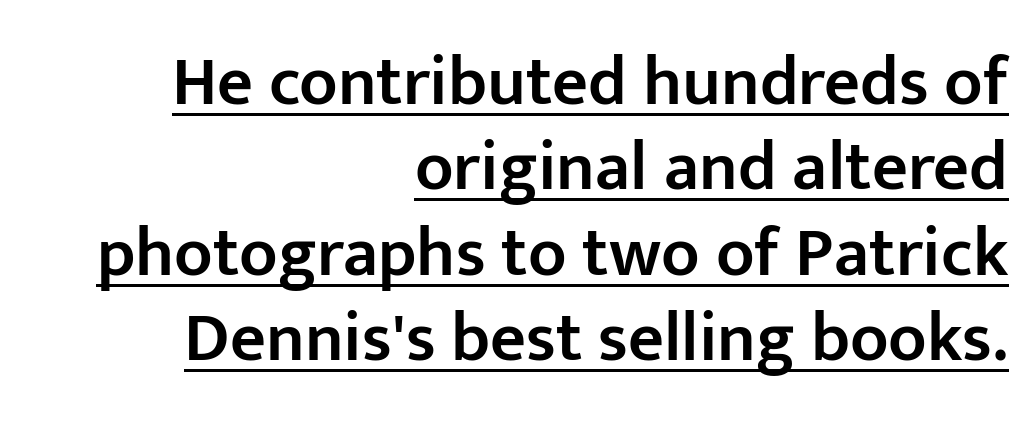
{"serif": "no", "italic": "no", "bold": "semi", "weight": "semibold", "width": "normal", "stroke_contrast": "low", "x_height": "medium", "monospaced": "no", "underline": "yes", "align": "right", "line_spacing_ratio": 1.22, "letter_spacing": "normal", "letter_spacing_em": 0.0, "glyph_px": 70}
